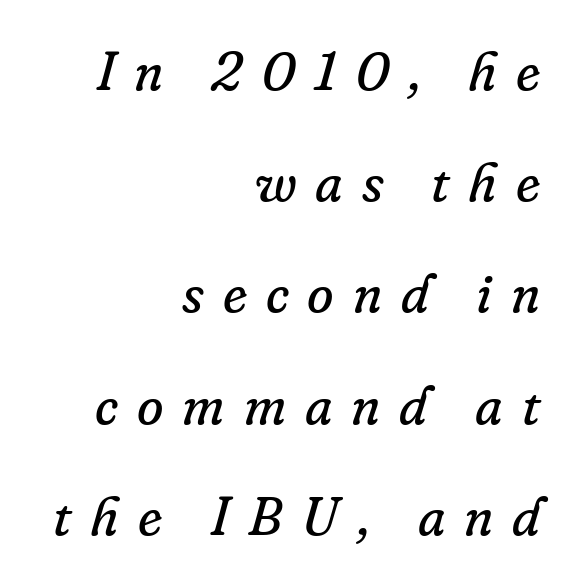
Q: Is the text bold? A: No.
Q: Is the text italic (slanted)? A: Yes, it leans right by about 16 degrees.
Q: Is the typeface a serif or a sans-serif typeface? A: Serif.
Q: Is the text underlined? A: No.
Q: How is the paragraph aligned? A: Right-aligned.
Q: Is the spacing between letters normal or unusually wide? A: Unusually wide.
Q: Is the spacing between lines tight, normal or loose? A: Loose.
Q: Width (condensed, normal, or wide)? A: Normal.
Q: Stroke contrast? A: Low.
Q: x-height? A: Small.
Q: Monospaced? A: No.
